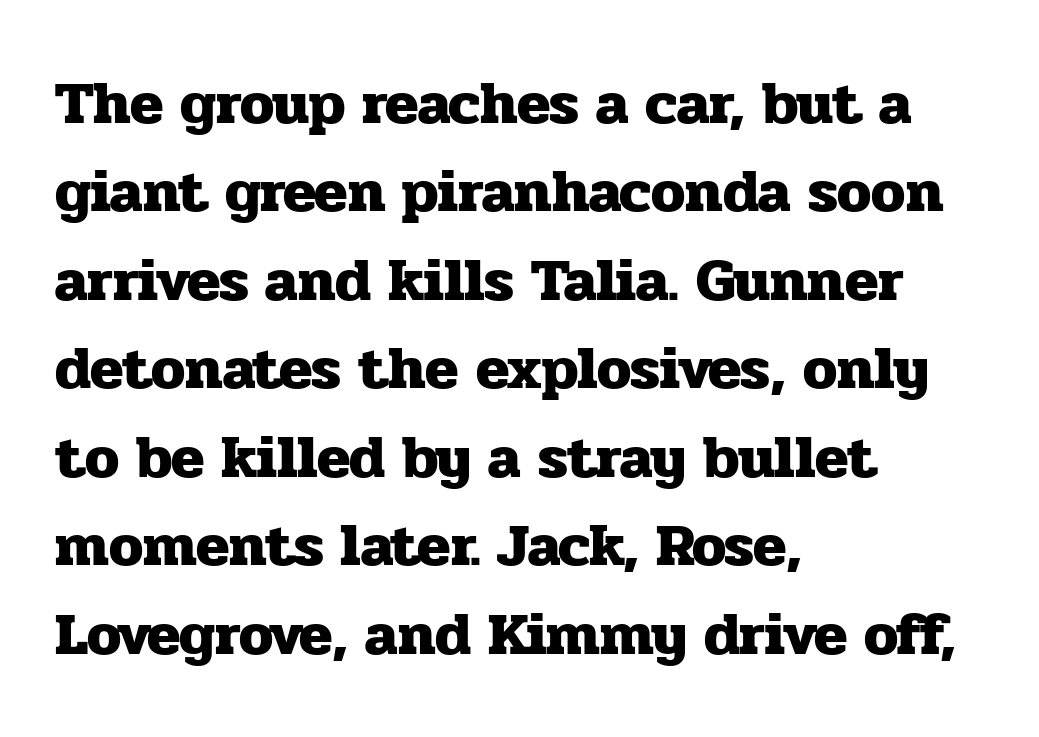
The image shows 61 px heavy serif type, upright; set left-aligned, normal line spacing (1.45x), normal letter spacing, not underlined; low stroke contrast and a medium x-height.
